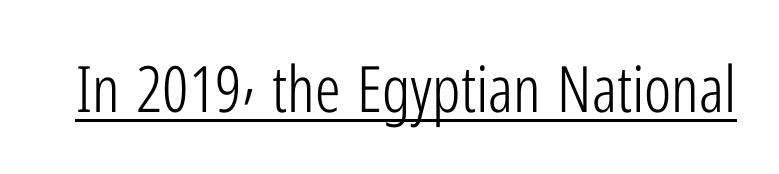
Q: Is the text bold? A: No.
Q: Is the text italic (slanted)? A: No, it is upright.
Q: Is the typeface a serif or a sans-serif typeface? A: Sans-serif.
Q: Is the text underlined? A: Yes.
Q: Is the spacing between letters normal or unusually wide? A: Normal.
Q: Width (condensed, normal, or wide)? A: Condensed.
Q: Stroke contrast? A: Low.
Q: x-height? A: Medium.
Q: Monospaced? A: No.
